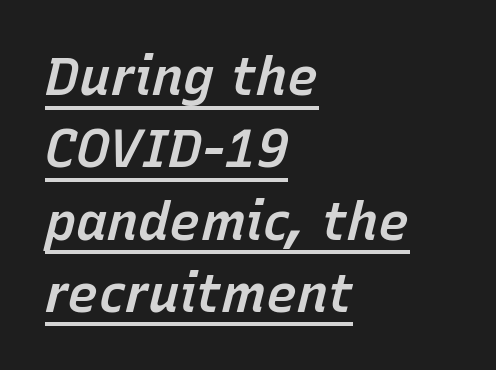
Q: Is the text bold? A: Semi-bold.
Q: Is the text italic (slanted)? A: Yes, it leans right by about 15 degrees.
Q: Is the text underlined? A: Yes.
Q: How is the paragraph aligned? A: Left-aligned.
Q: Is the spacing between letters normal or unusually wide? A: Normal.
Q: Is the spacing between lines tight, normal or loose? A: Normal.
Q: Width (condensed, normal, or wide)? A: Normal.
Q: Stroke contrast? A: Low.
Q: x-height? A: Medium.
Q: Monospaced? A: No.
